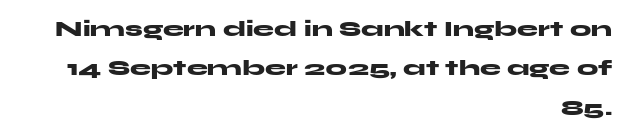
The image shows 21 px bold type, upright; set right-aligned, line spacing 1.88x, normal letter spacing, not underlined.
